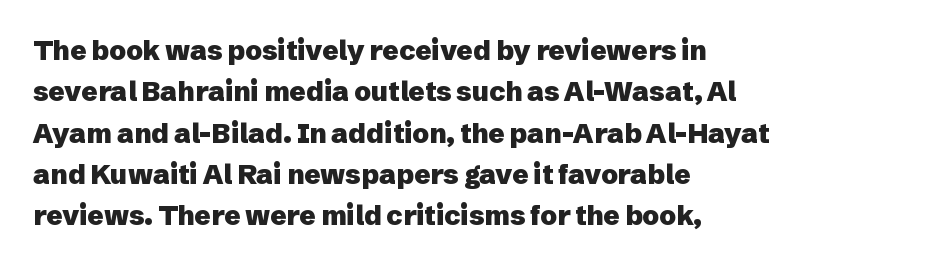
The image shows 27 px bold type, upright; set left-aligned, normal line spacing (1.53x), normal letter spacing, not underlined.
